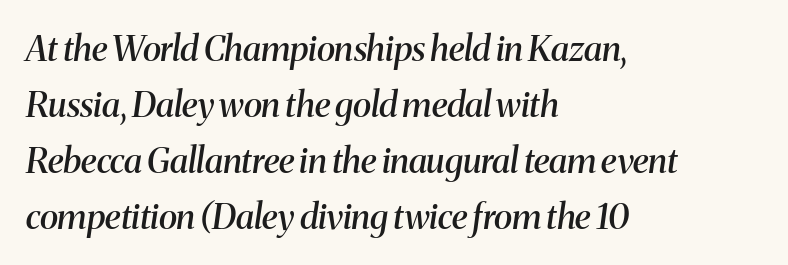
{"serif": "yes", "italic": "yes", "lean": "right", "slant_degrees": 8, "bold": "semi", "weight": "semibold", "width": "normal", "stroke_contrast": "medium", "x_height": "medium", "monospaced": "no", "underline": "no", "align": "left", "line_spacing": "normal", "line_spacing_ratio": 1.6, "letter_spacing": "normal", "letter_spacing_em": 0.0, "glyph_px": 35}
